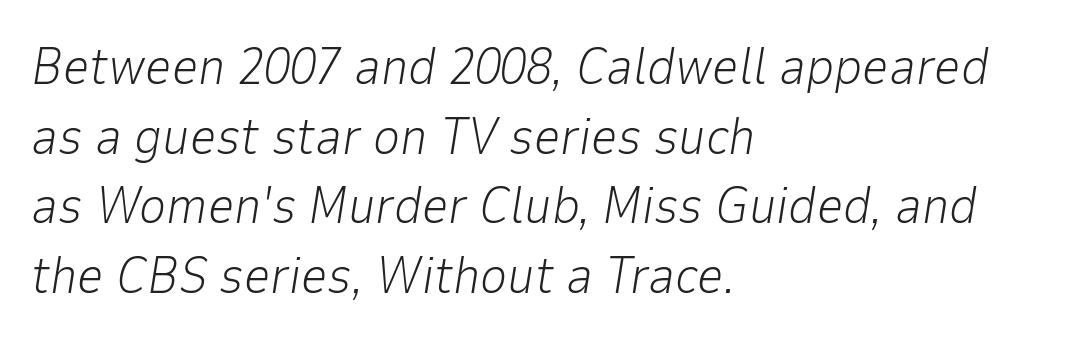
No extra tracking has been applied to these lines. No letter is thick-stroked: the sample isn't bold. Caption: multi-line text, flush left, ragged right. Regular leading. Tall strokes in this sample are angled rather than plumb.
